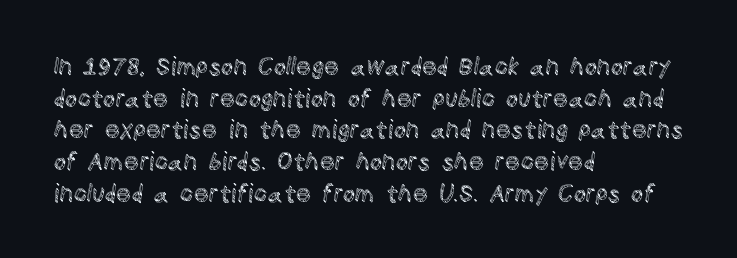
Q: Is the text italic (slanted)? A: Yes.
Q: Is the text underlined? A: No.
Q: How is the paragraph aligned? A: Left-aligned.
Q: Is the spacing between letters normal or unusually wide? A: Normal.
Q: Is the spacing between lines tight, normal or loose? A: Normal.
